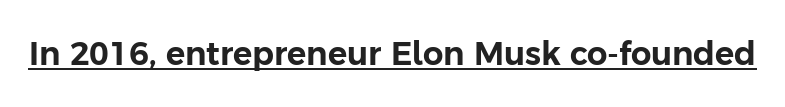
Q: Is the text italic (slanted)? A: No, it is upright.
Q: Is the typeface a serif or a sans-serif typeface? A: Sans-serif.
Q: Is the text underlined? A: Yes.
Q: Is the spacing between letters normal or unusually wide? A: Normal.
Q: Width (condensed, normal, or wide)? A: Normal.
Q: Stroke contrast? A: Low.
Q: x-height? A: Medium.
Q: Monospaced? A: No.
